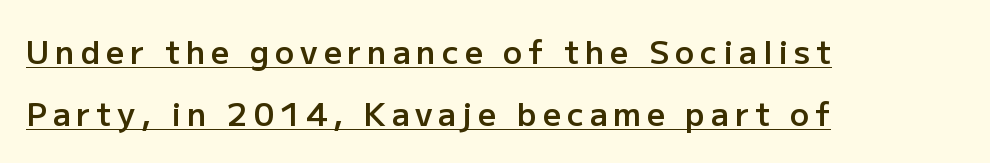
Q: Is the text bold? A: Semi-bold.
Q: Is the text italic (slanted)? A: No, it is upright.
Q: Is the typeface a serif or a sans-serif typeface? A: Sans-serif.
Q: Is the text underlined? A: Yes.
Q: How is the paragraph aligned? A: Left-aligned.
Q: Is the spacing between lines tight, normal or loose? A: Loose.
Q: Width (condensed, normal, or wide)? A: Normal.
Q: Stroke contrast? A: Low.
Q: x-height? A: Medium.
Q: Monospaced? A: No.
